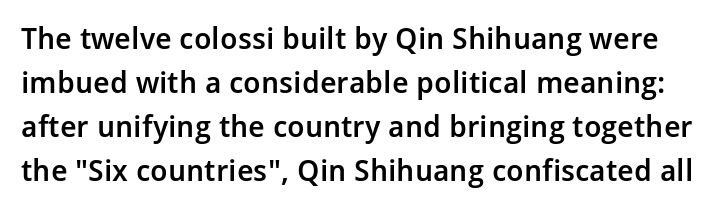
Nobody touched the tracking dial on this one. Students, this is semibold: more ink than regular, less than bold. Check where the strokes stop: nothing finishes them off — pure sans. Normally led — the rows are evenly, conventionally spaced. Proportional: the letters do not fall into vertical columns. The area under the type is left untouched.
